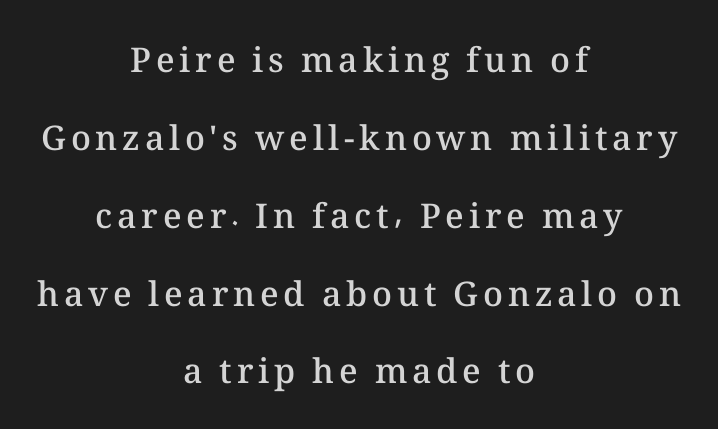
The image shows 34 px semibold type, upright; set centered, loose line spacing (2.29x), not underlined; medium stroke contrast and a medium x-height.
